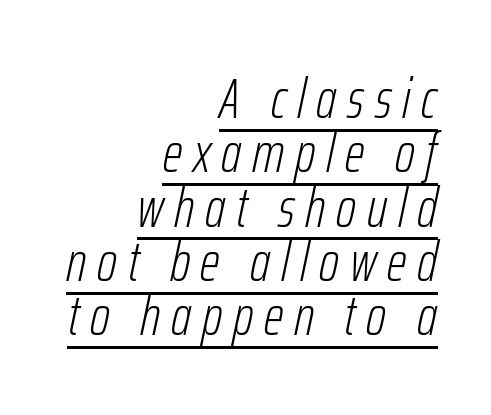
{"italic": "yes", "lean": "right", "slant_degrees": 12, "bold": "no", "weight": "light", "width": "condensed", "stroke_contrast": "low", "x_height": "medium", "monospaced": "no", "underline": "yes", "align": "right", "line_spacing": "tight", "line_spacing_ratio": 0.97, "glyph_px": 56}
